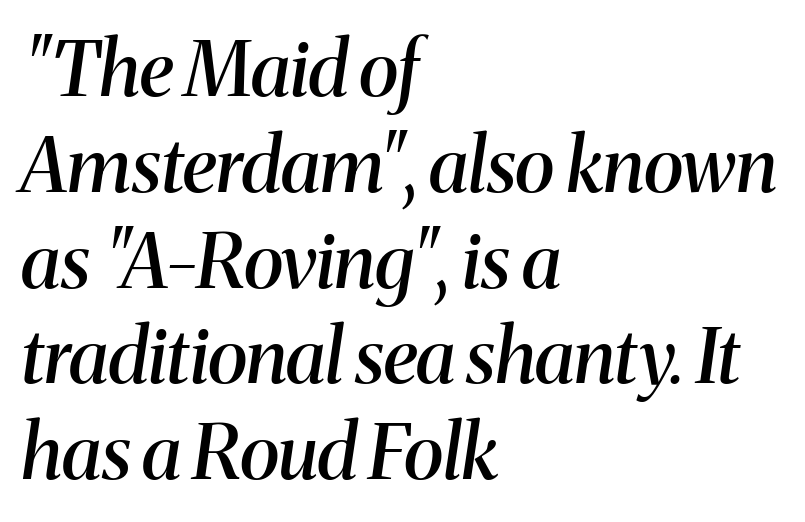
{"serif": "yes", "italic": "yes", "lean": "right", "slant_degrees": 8, "bold": "semi", "weight": "semibold", "width": "normal", "stroke_contrast": "medium", "x_height": "medium", "monospaced": "no", "underline": "no", "align": "left", "line_spacing": "normal", "line_spacing_ratio": 1.26, "letter_spacing": "normal", "letter_spacing_em": 0.0, "glyph_px": 76}
